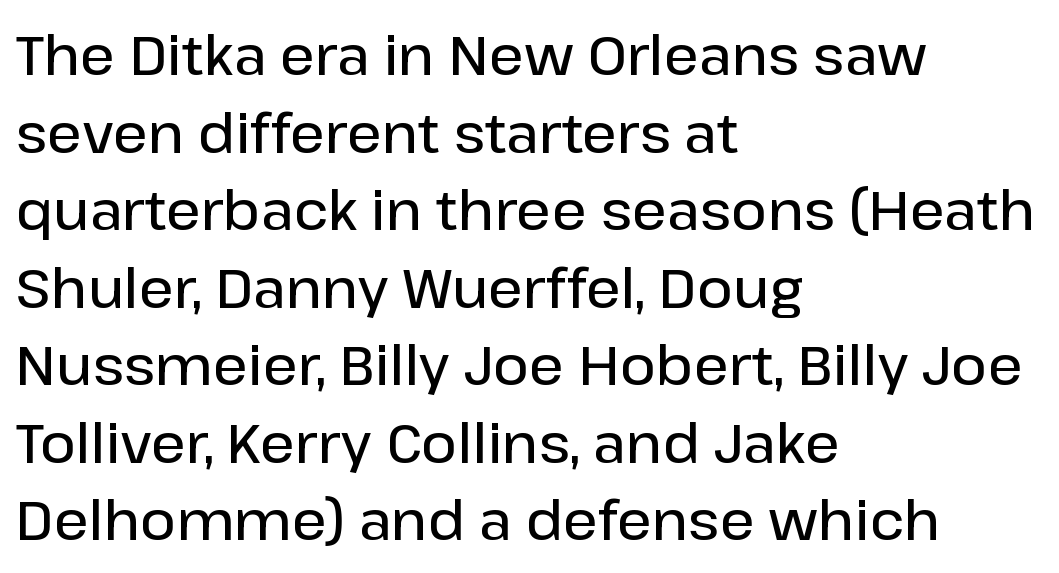
Q: Is the text bold? A: Semi-bold.
Q: Is the text italic (slanted)? A: No, it is upright.
Q: Is the typeface a serif or a sans-serif typeface? A: Sans-serif.
Q: Is the text underlined? A: No.
Q: How is the paragraph aligned? A: Left-aligned.
Q: Is the spacing between letters normal or unusually wide? A: Normal.
Q: Is the spacing between lines tight, normal or loose? A: Normal.
Q: Width (condensed, normal, or wide)? A: Normal.
Q: Stroke contrast? A: Low.
Q: x-height? A: Medium.
Q: Monospaced? A: No.
